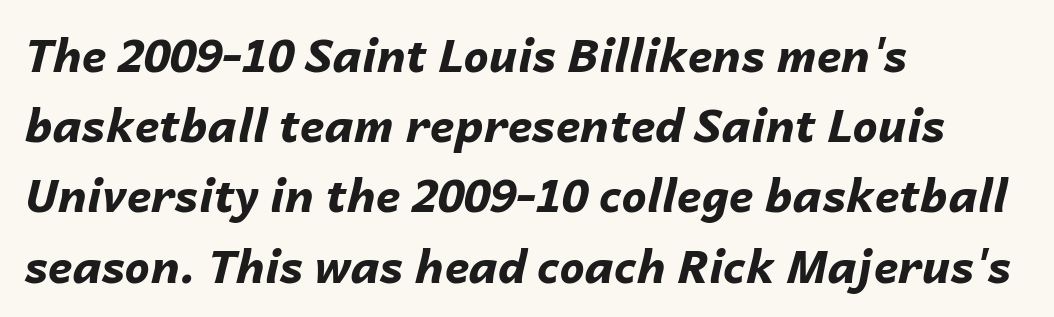
The image shows 45 px bold type, italic (leaning right); set left-aligned, normal line spacing (1.56x), normal letter spacing, not underlined; low stroke contrast and a medium x-height.
